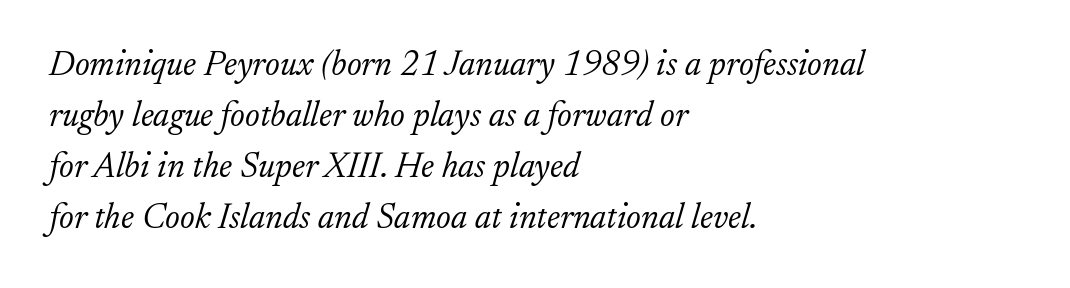
Q: Is the text bold? A: No.
Q: Is the text italic (slanted)? A: Yes, it leans right by about 17 degrees.
Q: Is the typeface a serif or a sans-serif typeface? A: Serif.
Q: Is the text underlined? A: No.
Q: How is the paragraph aligned? A: Left-aligned.
Q: Is the spacing between letters normal or unusually wide? A: Normal.
Q: Is the spacing between lines tight, normal or loose? A: Normal.
Q: Width (condensed, normal, or wide)? A: Normal.
Q: Stroke contrast? A: Low.
Q: x-height? A: Small.
Q: Monospaced? A: No.
